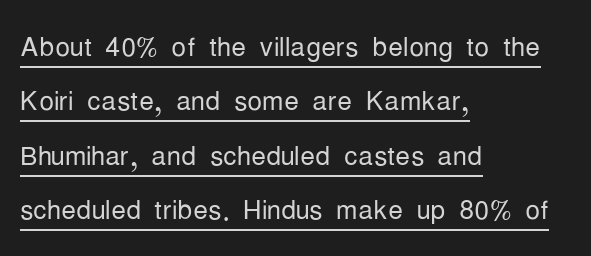
The gaps between neighbouring characters are ordinary and unremarkable. Rows of type keep a routine distance in the vertical direction. The letters advance in unequal steps, a hallmark of proportional type. The face looks like a standard text weight, possibly lighter. The text was rendered using a sans face with plain stroke endings. Rendered with straight, roman letterforms.
